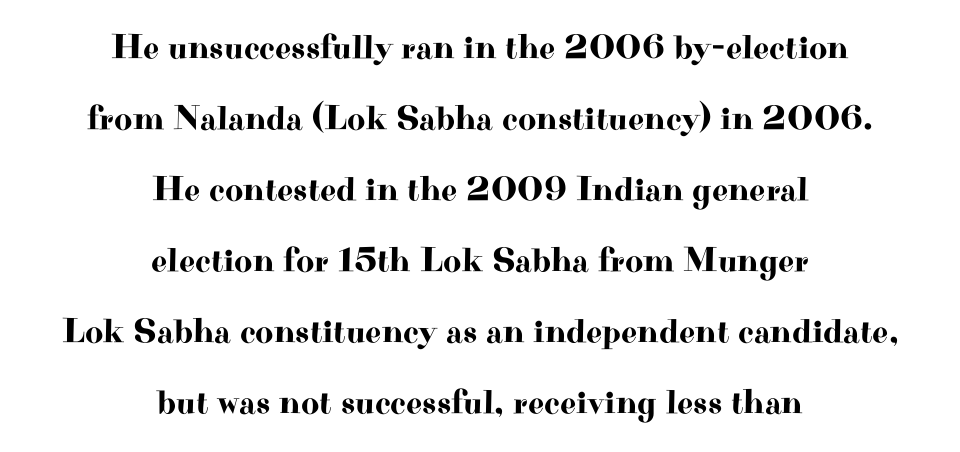
These lines are centered, leaving both edges ragged. The designer went with a serif here, giving each stem small feet. The zone under the glyphs is completely vacant. Line spacing here is loose. Tracking here is standard; glyphs follow each other at the usual distance.
